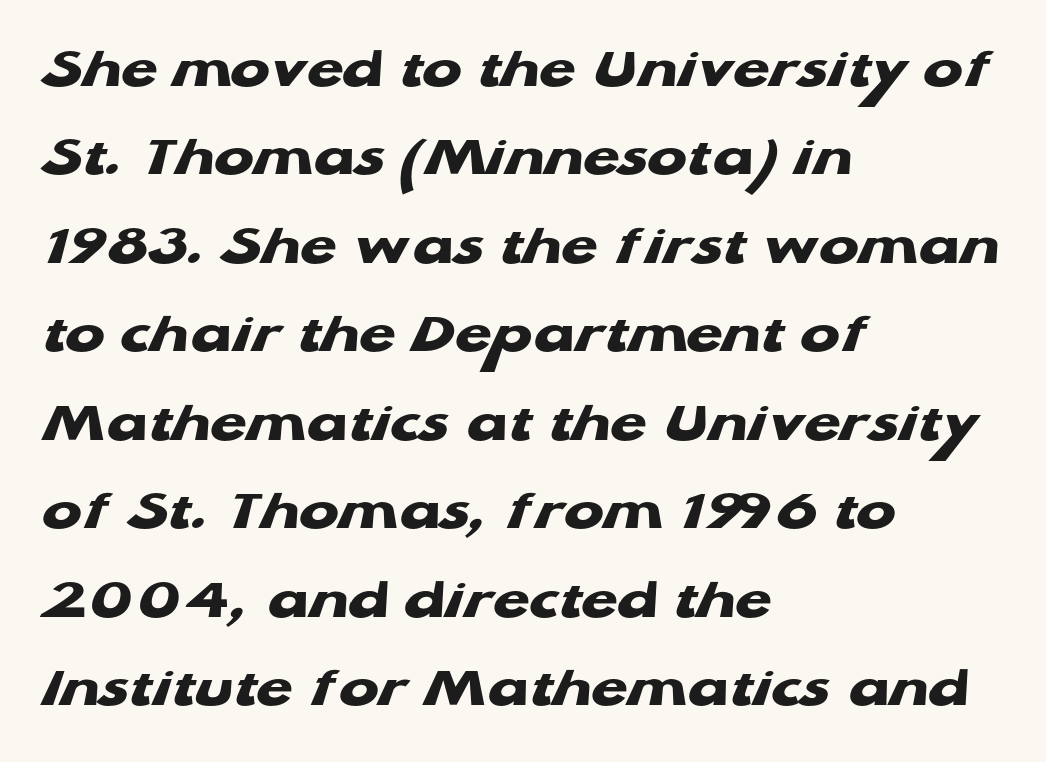
Q: Is the text bold? A: Yes.
Q: Is the typeface a serif or a sans-serif typeface? A: Sans-serif.
Q: Is the text underlined? A: No.
Q: How is the paragraph aligned? A: Left-aligned.
Q: Is the spacing between letters normal or unusually wide? A: Normal.
Q: Is the spacing between lines tight, normal or loose? A: Normal.
Q: Width (condensed, normal, or wide)? A: Wide.
Q: Stroke contrast? A: Low.
Q: x-height? A: Medium.
Q: Monospaced? A: No.
